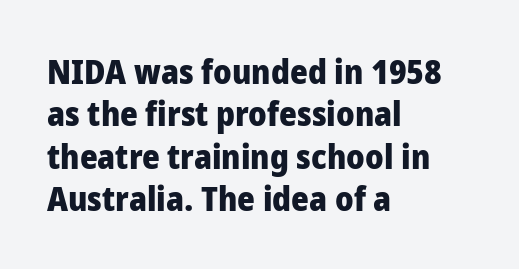
Q: Is the text bold? A: Yes.
Q: Is the text italic (slanted)? A: No, it is upright.
Q: Is the typeface a serif or a sans-serif typeface? A: Sans-serif.
Q: Is the text underlined? A: No.
Q: How is the paragraph aligned? A: Left-aligned.
Q: Is the spacing between letters normal or unusually wide? A: Normal.
Q: Is the spacing between lines tight, normal or loose? A: Normal.
Q: Width (condensed, normal, or wide)? A: Normal.
Q: Stroke contrast? A: Low.
Q: x-height? A: Medium.
Q: Monospaced? A: No.
